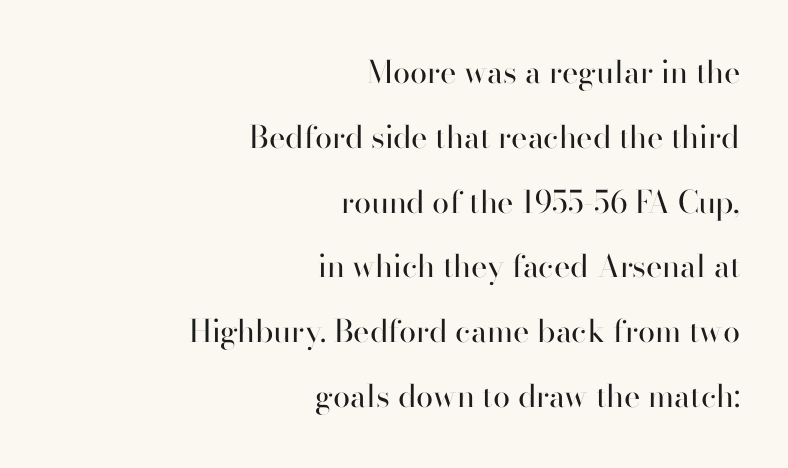
The image shows 31 px regular-weight sans-serif type, upright; set right-aligned, loose line spacing (2.09x), normal letter spacing, not underlined; high stroke contrast and a small x-height.
